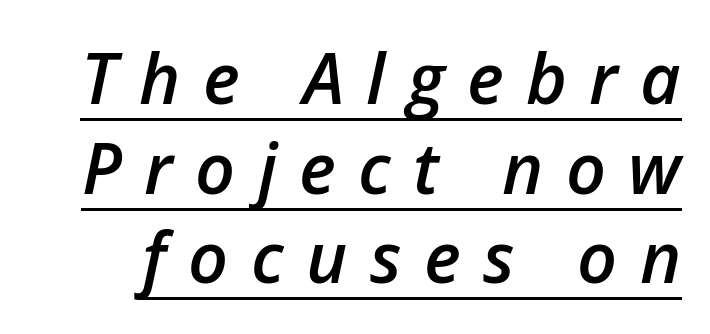
{"italic": "yes", "lean": "right", "slant_degrees": 12, "bold": "semi", "weight": "semibold", "width": "normal", "stroke_contrast": "low", "x_height": "medium", "monospaced": "no", "underline": "yes", "line_spacing": "normal", "line_spacing_ratio": 1.28, "letter_spacing": "wide", "letter_spacing_em": 0.32, "glyph_px": 70}
